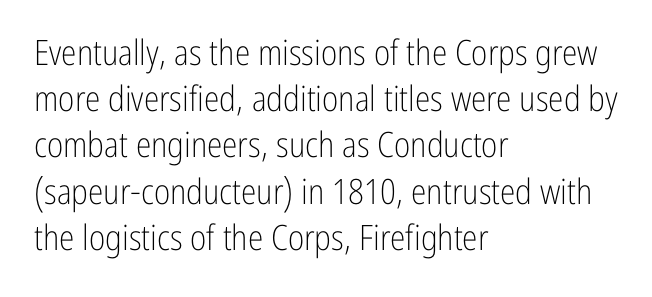
The image shows 35 px light, condensed sans-serif type, upright; set left-aligned, normal line spacing (1.32x), normal letter spacing, not underlined; low stroke contrast and a medium x-height.
